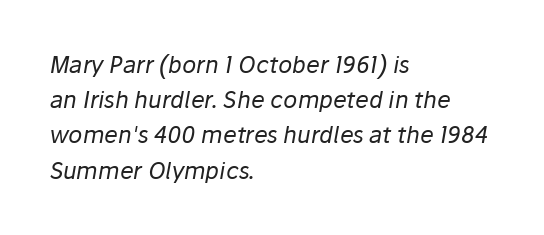
{"italic": "yes", "lean": "right", "slant_degrees": 10, "bold": "no", "underline": "no", "align": "left", "line_spacing": "normal", "line_spacing_ratio": 1.53, "letter_spacing": "normal", "letter_spacing_em": 0.0, "glyph_px": 23}
